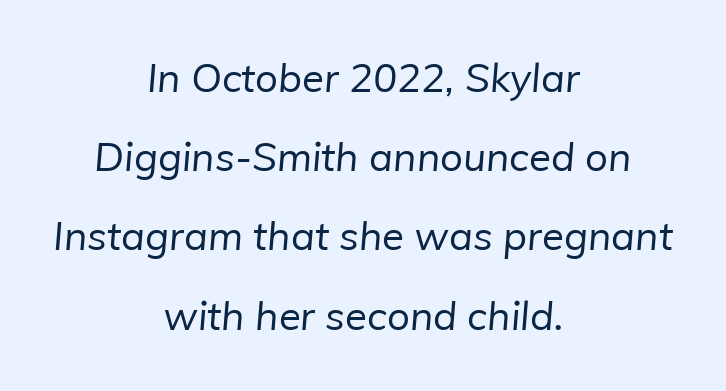
{"serif": "no", "bold": "no", "weight": "regular", "width": "normal", "stroke_contrast": "low", "x_height": "medium", "monospaced": "no", "underline": "no", "align": "center", "line_spacing": "loose", "line_spacing_ratio": 1.98, "letter_spacing": "normal", "letter_spacing_em": 0.0, "glyph_px": 40}
